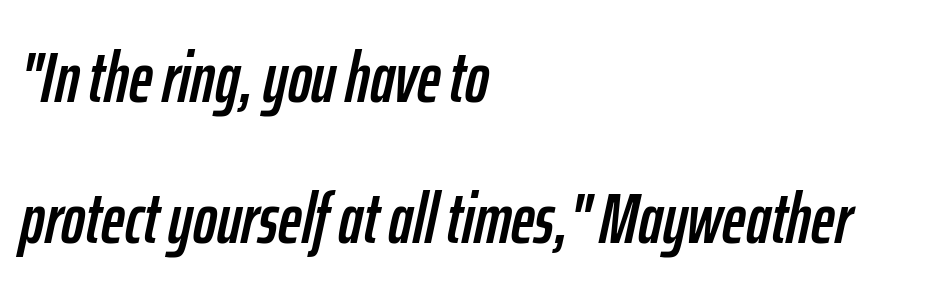
Q: Is the text italic (slanted)? A: Yes, it leans right by about 12 degrees.
Q: Is the text underlined? A: No.
Q: How is the paragraph aligned? A: Left-aligned.
Q: Is the spacing between letters normal or unusually wide? A: Normal.
Q: Is the spacing between lines tight, normal or loose? A: Loose.
Q: Width (condensed, normal, or wide)? A: Condensed.
Q: Stroke contrast? A: Low.
Q: x-height? A: Medium.
Q: Monospaced? A: No.
